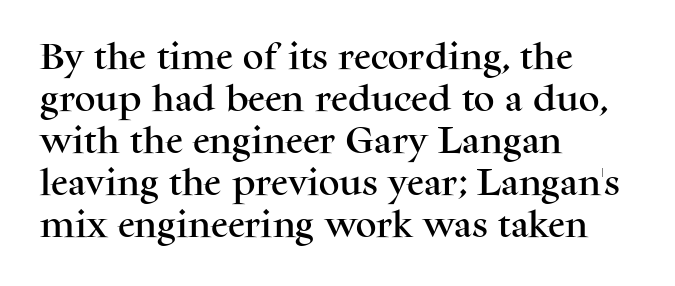
Q: Is the text italic (slanted)? A: No, it is upright.
Q: Is the typeface a serif or a sans-serif typeface? A: Serif.
Q: Is the text underlined? A: No.
Q: How is the paragraph aligned? A: Left-aligned.
Q: Is the spacing between letters normal or unusually wide? A: Normal.
Q: Is the spacing between lines tight, normal or loose? A: Normal.
Q: Width (condensed, normal, or wide)? A: Normal.
Q: Stroke contrast? A: Medium.
Q: x-height? A: Medium.
Q: Monospaced? A: No.
